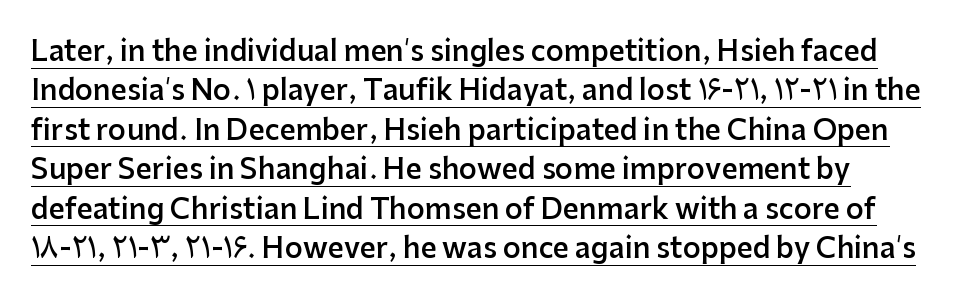
Q: Is the text bold? A: Semi-bold.
Q: Is the text italic (slanted)? A: No, it is upright.
Q: Is the typeface a serif or a sans-serif typeface? A: Sans-serif.
Q: Is the text underlined? A: Yes.
Q: How is the paragraph aligned? A: Left-aligned.
Q: Is the spacing between letters normal or unusually wide? A: Normal.
Q: Is the spacing between lines tight, normal or loose? A: Normal.
Q: Width (condensed, normal, or wide)? A: Normal.
Q: Stroke contrast? A: Low.
Q: x-height? A: Medium.
Q: Monospaced? A: No.
